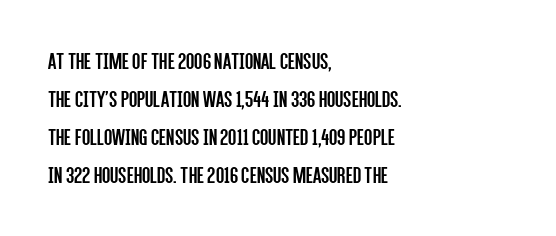
Caption: standard tracking, unaltered. How would I describe the line gaps? Plain and ordinary. Notice how the stems are strictly vertical — no italics here. The typeface has the unassuming heft of standard copy or less. The lines are quadded left.
